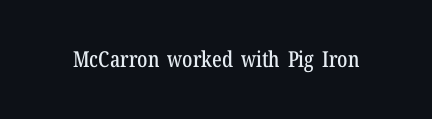
Tall strokes in this sample are plumb rather than angled. Short note: letters normally spaced. Lines of text with bare space underneath.
